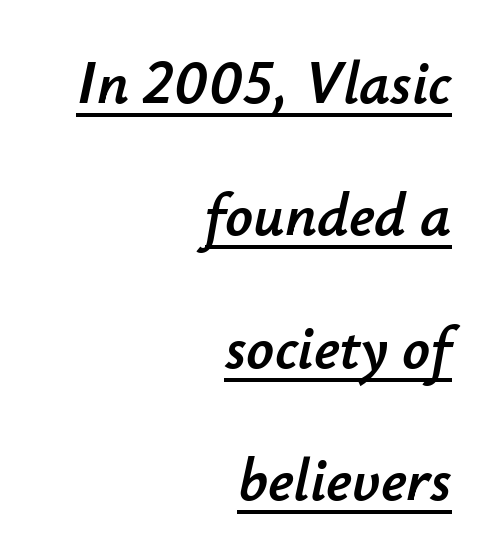
Q: Is the text italic (slanted)? A: Yes, it leans right by about 12 degrees.
Q: Is the text underlined? A: Yes.
Q: How is the paragraph aligned? A: Right-aligned.
Q: Is the spacing between letters normal or unusually wide? A: Normal.
Q: Is the spacing between lines tight, normal or loose? A: Loose.
Q: Width (condensed, normal, or wide)? A: Normal.
Q: Stroke contrast? A: Low.
Q: x-height? A: Small.
Q: Monospaced? A: No.
